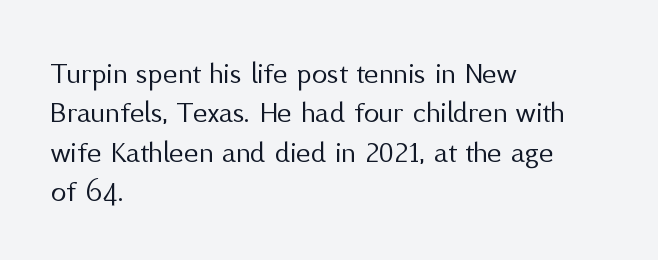
The type sits square on the baseline with zero lean. Honestly, the letter spacing is just normal — you wouldn't notice it. The passage shown is typed in a proportional face where columns would drift. Quick note: underline off. Vertical spacing — default. Alignment: flush left.
